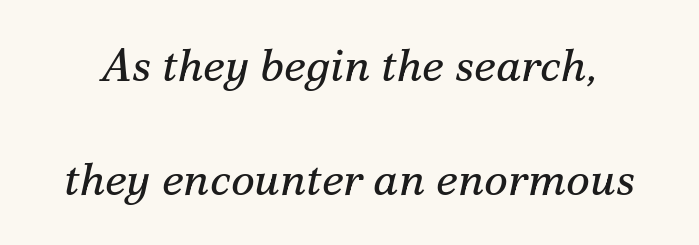
Q: Is the text bold? A: No.
Q: Is the text italic (slanted)? A: Yes, it leans right by about 12 degrees.
Q: Is the typeface a serif or a sans-serif typeface? A: Serif.
Q: Is the text underlined? A: No.
Q: Is the spacing between letters normal or unusually wide? A: Normal.
Q: Is the spacing between lines tight, normal or loose? A: Loose.
Q: Width (condensed, normal, or wide)? A: Normal.
Q: Stroke contrast? A: Medium.
Q: x-height? A: Small.
Q: Monospaced? A: No.
